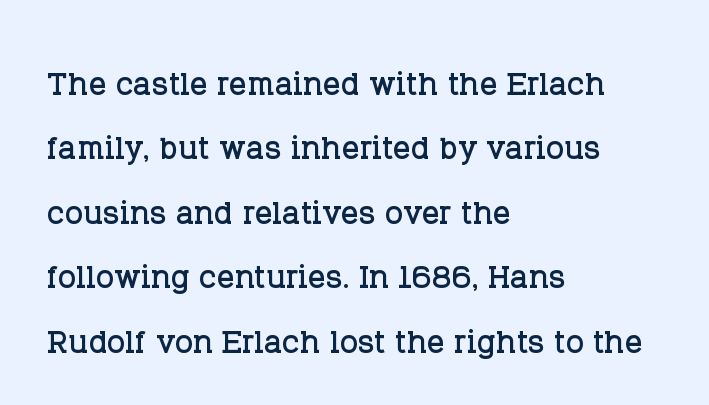
Character widths vary here, with narrow letters taking less room than wide ones. I'd call this a serif setting — the letters wear small feet. Bare-footed words on every line. Is the letter spacing exaggerated? No — it looks like the ordinary default. Regular leading.
